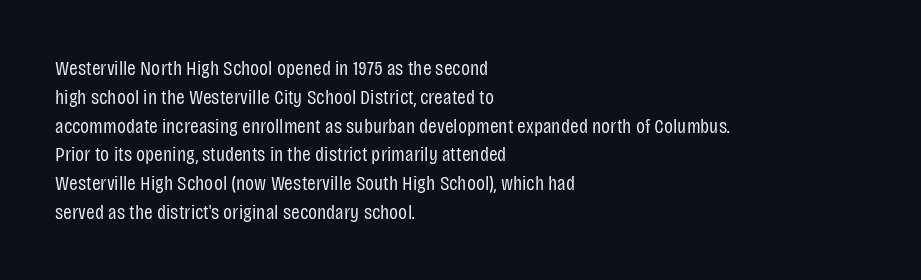
The image shows 21 px text type, upright; set left-aligned, normal line spacing (1.37x), normal letter spacing, not underlined.
